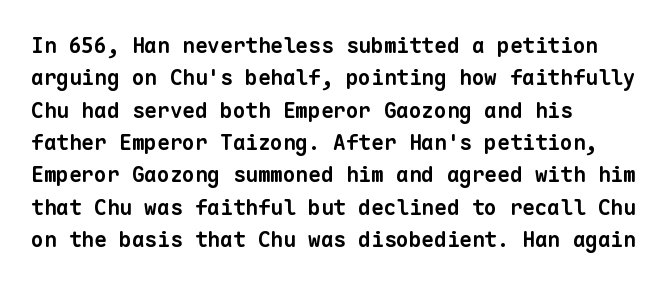
The passage shown stacks its lines at a standard gap. The line texture is even and compact thanks to regular tracking. The lines are quadded left. In terms of weight, the rendering is a true, heavy bold. The foot of each line stays bare and open.
